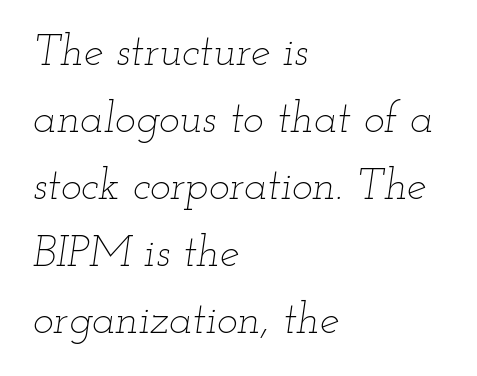
Q: Is the text bold? A: No.
Q: Is the text italic (slanted)? A: Yes, it leans right by about 12 degrees.
Q: Is the text underlined? A: No.
Q: How is the paragraph aligned? A: Left-aligned.
Q: Is the spacing between letters normal or unusually wide? A: Normal.
Q: Is the spacing between lines tight, normal or loose? A: Normal.
Q: Width (condensed, normal, or wide)? A: Wide.
Q: Stroke contrast? A: Low.
Q: x-height? A: Small.
Q: Monospaced? A: No.
